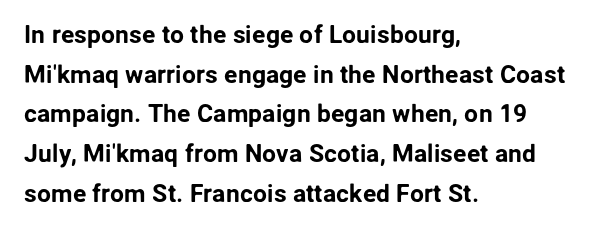
Q: Is the text italic (slanted)? A: No, it is upright.
Q: Is the text underlined? A: No.
Q: How is the paragraph aligned? A: Left-aligned.
Q: Is the spacing between letters normal or unusually wide? A: Normal.
Q: Is the spacing between lines tight, normal or loose? A: Normal.
